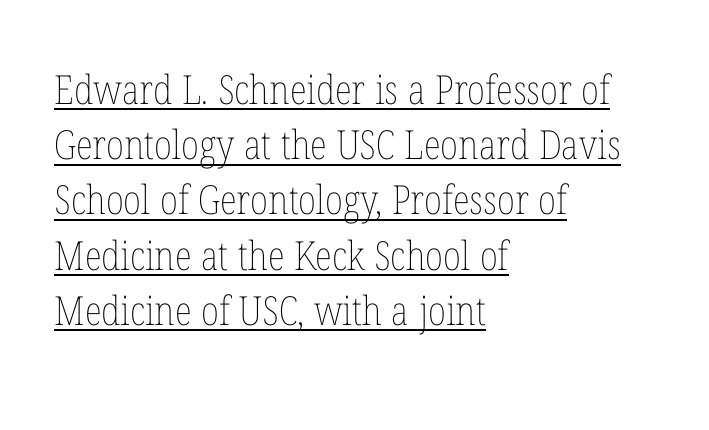
Q: Is the text bold? A: No.
Q: Is the text italic (slanted)? A: No, it is upright.
Q: Is the text underlined? A: Yes.
Q: How is the paragraph aligned? A: Left-aligned.
Q: Is the spacing between letters normal or unusually wide? A: Normal.
Q: Is the spacing between lines tight, normal or loose? A: Normal.
Q: Width (condensed, normal, or wide)? A: Condensed.
Q: Stroke contrast? A: Low.
Q: x-height? A: Medium.
Q: Monospaced? A: No.
